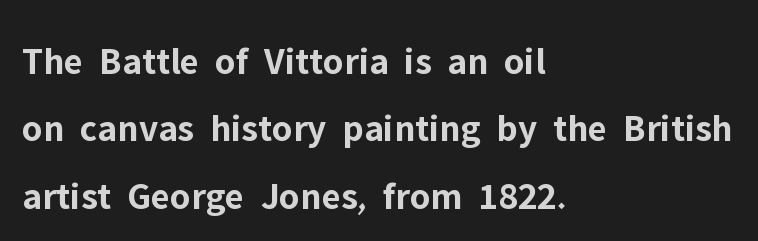
Q: Is the text bold? A: Yes.
Q: Is the text italic (slanted)? A: No, it is upright.
Q: Is the typeface a serif or a sans-serif typeface? A: Sans-serif.
Q: Is the text underlined? A: No.
Q: How is the paragraph aligned? A: Left-aligned.
Q: Is the spacing between letters normal or unusually wide? A: Normal.
Q: Width (condensed, normal, or wide)? A: Normal.
Q: Stroke contrast? A: Low.
Q: x-height? A: Medium.
Q: Monospaced? A: No.
